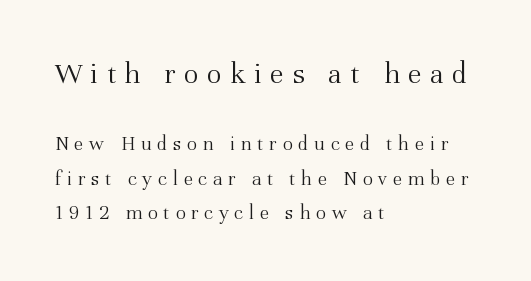
Horizontal alignment here is leftward, the default for most running prose. A student would notice the top passage is typeset larger than what follows. Posture: vertical. This sample uses a serif face.
